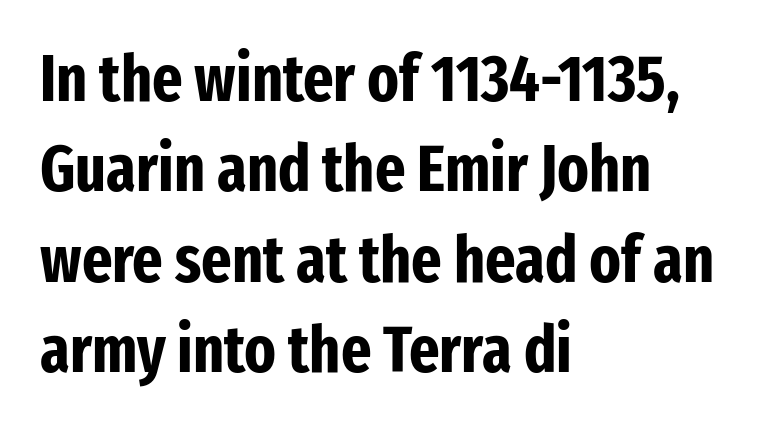
The image shows 65 px bold, condensed sans-serif type, upright; set left-aligned, normal line spacing (1.39x), normal letter spacing, not underlined; low stroke contrast and a medium x-height.
